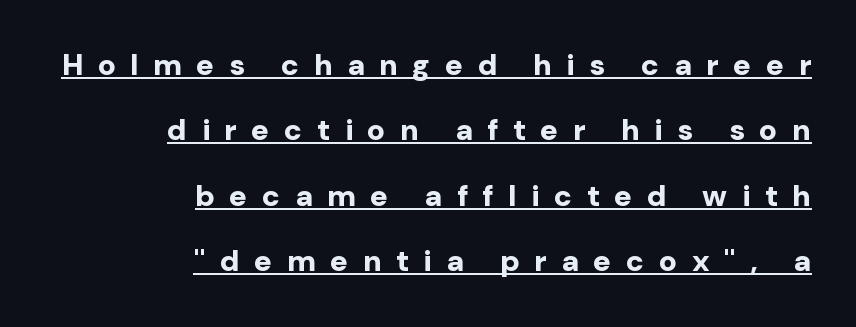
{"serif": "no", "italic": "no", "bold": "yes", "weight": "bold", "width": "normal", "stroke_contrast": "low", "x_height": "medium", "monospaced": "no", "underline": "yes", "align": "right", "line_spacing": "loose", "line_spacing_ratio": 2.18, "letter_spacing": "wide", "letter_spacing_em": 0.48, "glyph_px": 30}
